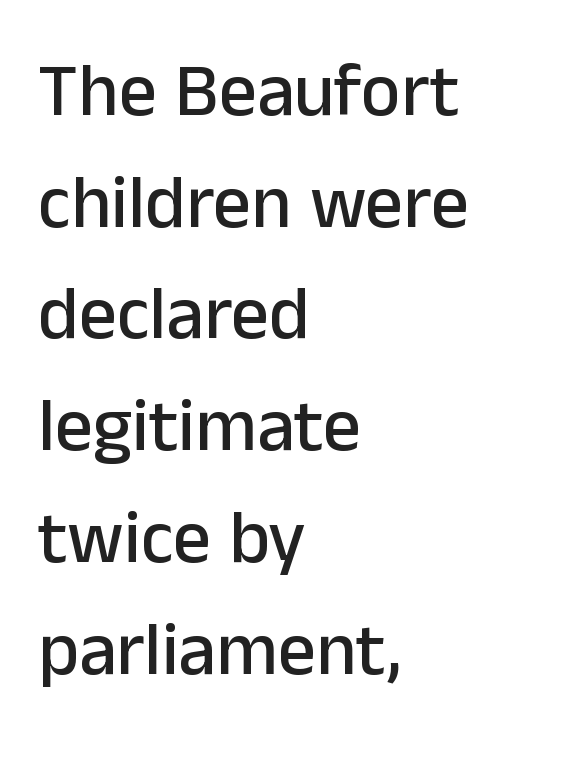
Default kerning and tracking; the words read as compact shapes. No italicization has been applied; the sample stays upright. Is the block centered? No — it sits flush against the left margin. The designer left line spacing at the default.
